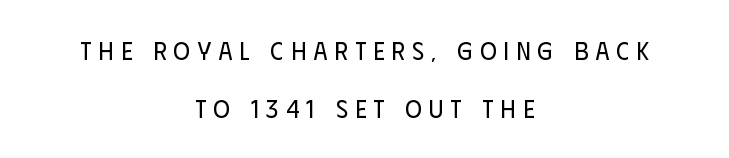
Successive baselines arrive slowly, with a big drop between each. The letters are spread apart with noticeably loose tracking. The string is rendered with underlining switched off. Each stroke keeps to a modest, everyday thickness or less. Where is the straight margin? There isn't one; the lines are centered. The typography opts for an upright posture over an oblique one.
